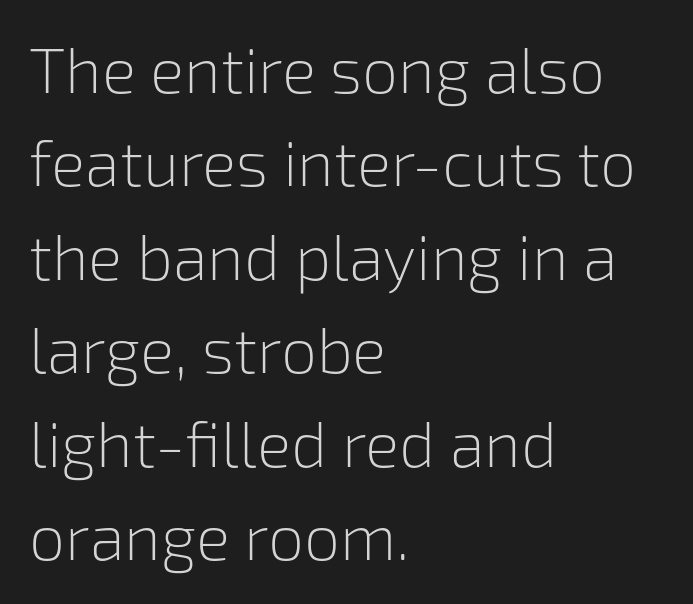
{"serif": "no", "italic": "no", "bold": "no", "weight": "light", "width": "normal", "stroke_contrast": "low", "x_height": "medium", "monospaced": "no", "underline": "no", "align": "left", "line_spacing": "normal", "line_spacing_ratio": 1.46, "letter_spacing": "normal", "letter_spacing_em": 0.0, "glyph_px": 64}
